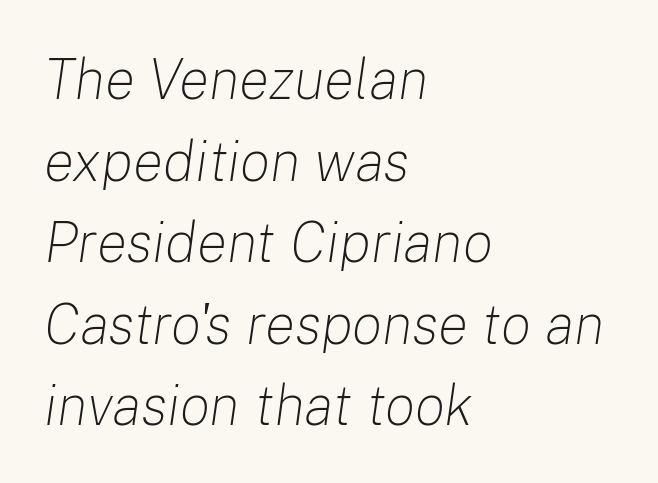
Q: Is the text bold? A: No.
Q: Is the text italic (slanted)? A: Yes, it leans right by about 8 degrees.
Q: Is the text underlined? A: No.
Q: How is the paragraph aligned? A: Left-aligned.
Q: Is the spacing between letters normal or unusually wide? A: Normal.
Q: Is the spacing between lines tight, normal or loose? A: Normal.
Q: Width (condensed, normal, or wide)? A: Normal.
Q: Stroke contrast? A: Low.
Q: x-height? A: Medium.
Q: Monospaced? A: No.
